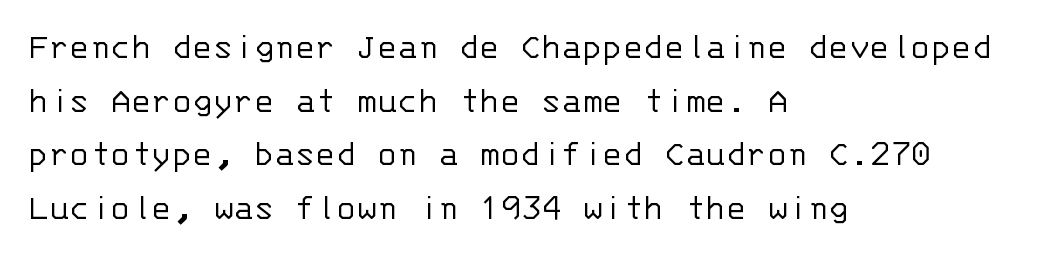
Compared with a typical body face, this is equally light or lighter still. The designer left line spacing at the default. The line texture is even and compact thanks to regular tracking. The rendering uses typewriter-style spacing with identical character cells. The font's upright variant was chosen for this text. Layout note: lines flush left.
